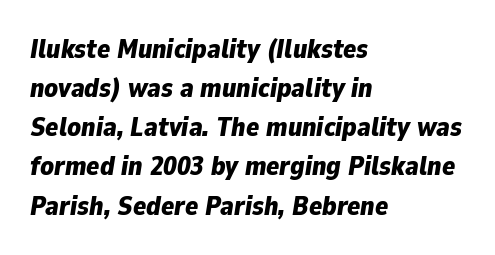
The image shows 27 px bold type, italic (leaning right); set left-aligned, normal line spacing (1.45x), normal letter spacing, not underlined.
